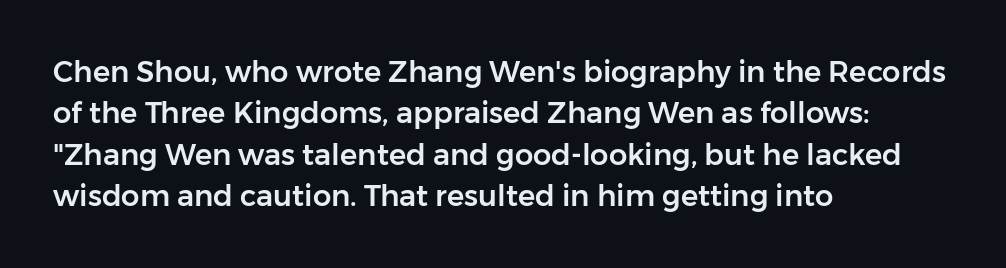
The image shows 29 px sans-serif type, upright; set left-aligned, normal line spacing (1.43x), normal letter spacing, not underlined; low stroke contrast and a medium x-height.
